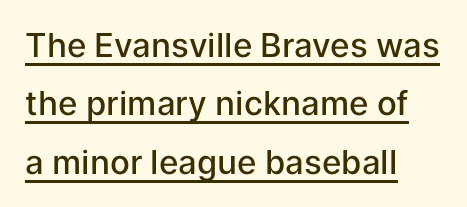
The image shows 33 px semibold sans-serif type, upright; set left-aligned, line spacing 1.77x, normal letter spacing, underlined; low stroke contrast and a medium x-height.
